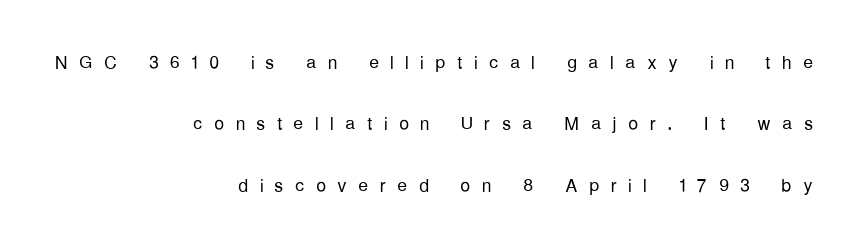
The image shows 25 px text type, upright; set right-aligned, loose line spacing (2.46x), unusually wide letter spacing (+0.45 em), not underlined.
